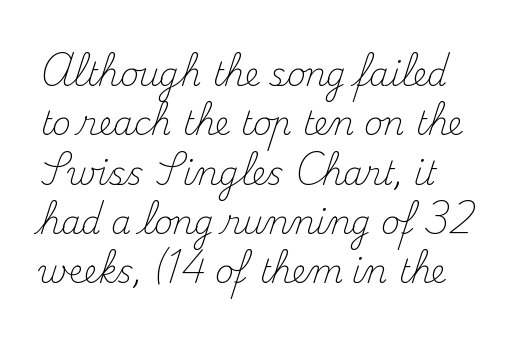
The image shows 32 px light serif type; set normal line spacing (1.54x), normal letter spacing, not underlined; medium stroke contrast and a small x-height.
